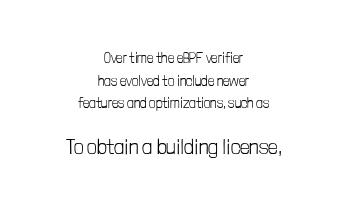
{"italic": "no", "bold": "no", "underline": "no", "align": "center", "line_spacing": "normal", "line_spacing_ratio": 1.62, "letter_spacing": "normal", "letter_spacing_em": 0.0, "larger_block": "second", "size_ratio": 1.5, "glyph_px": 21}
